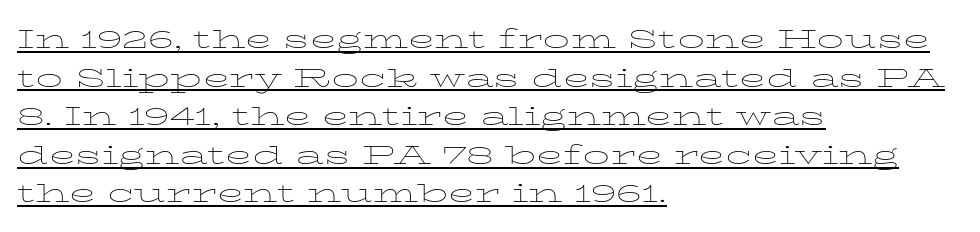
The image shows 27 px text type, upright; set left-aligned, normal line spacing (1.43x), normal letter spacing, underlined.
